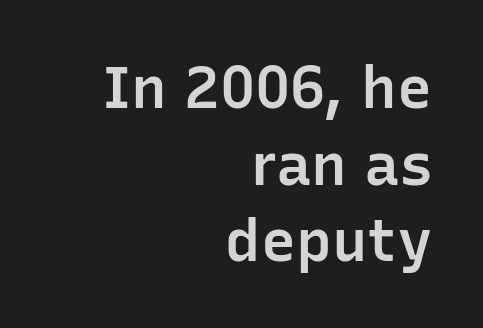
The image shows 59 px semibold sans-serif type, upright; set right-aligned, normal line spacing (1.3x), normal letter spacing, not underlined; low stroke contrast and a medium x-height.
